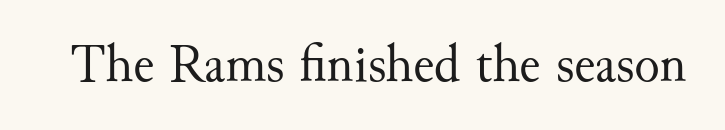
Glyph-to-glyph distance matches everyday printed text. Does the lettering tilt? It doesn't — this is upright. Font category for this specimen: serif. Think of a printed novel: that variable character pitch is what you see here.
